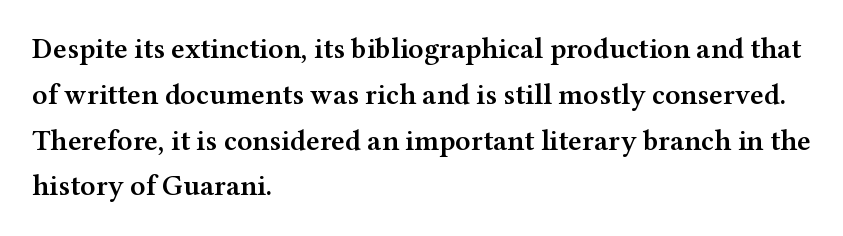
The designer went with a serif here, giving each stem small feet. Does the weight exceed regular? Yes, but only to semibold. The gap between lines stays unmarked. Here the glyphs are tracked normally, forming tight word shapes.
